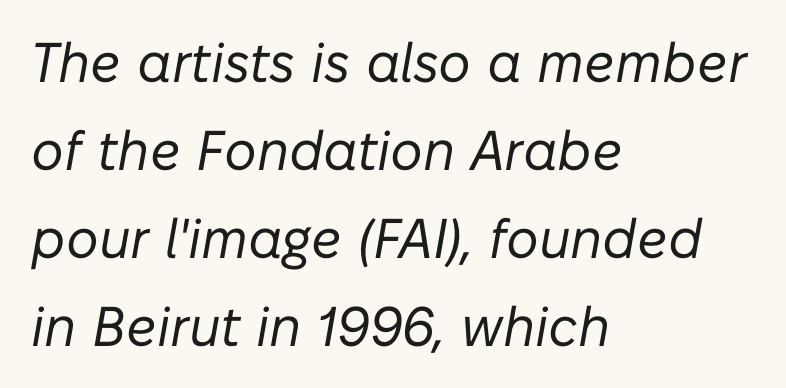
{"italic": "yes", "lean": "right", "slant_degrees": 10, "bold": "no", "weight": "regular", "width": "normal", "stroke_contrast": "low", "x_height": "medium", "monospaced": "no", "underline": "no", "align": "left", "line_spacing": "normal", "line_spacing_ratio": 1.57, "letter_spacing": "normal", "letter_spacing_em": 0.0, "glyph_px": 56}
